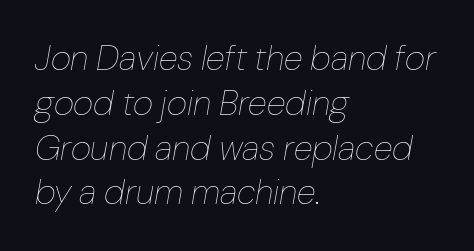
The image shows 35 px thin type, italic (leaning right); set left-aligned, normal line spacing (1.28x), normal letter spacing, not underlined; low stroke contrast and a medium x-height.
